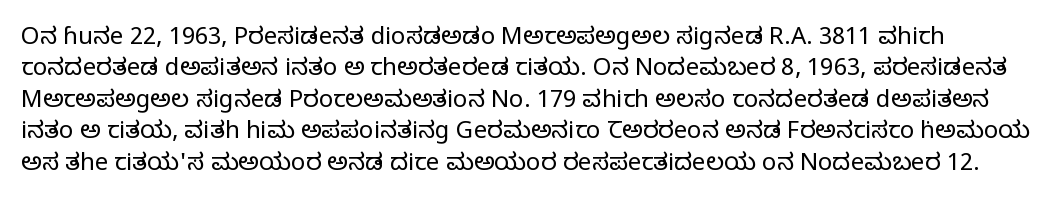
Q: Is the text bold? A: No.
Q: Is the text italic (slanted)? A: No, it is upright.
Q: Is the text underlined? A: No.
Q: Is the spacing between letters normal or unusually wide? A: Normal.
Q: Is the spacing between lines tight, normal or loose? A: Normal.
